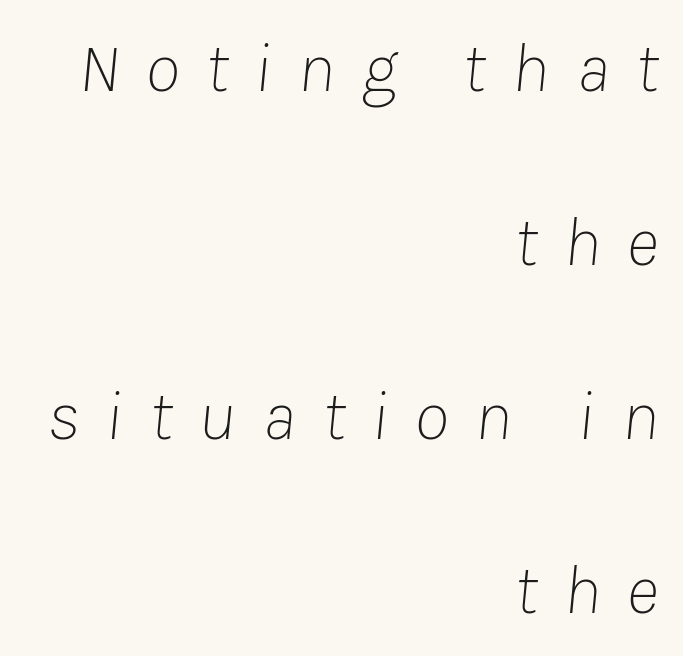
Q: Is the text bold? A: No.
Q: Is the text italic (slanted)? A: Yes, it leans right by about 8 degrees.
Q: Is the text underlined? A: No.
Q: How is the paragraph aligned? A: Right-aligned.
Q: Is the spacing between letters normal or unusually wide? A: Unusually wide.
Q: Is the spacing between lines tight, normal or loose? A: Loose.
Q: Width (condensed, normal, or wide)? A: Normal.
Q: Stroke contrast? A: Low.
Q: x-height? A: Medium.
Q: Monospaced? A: No.
